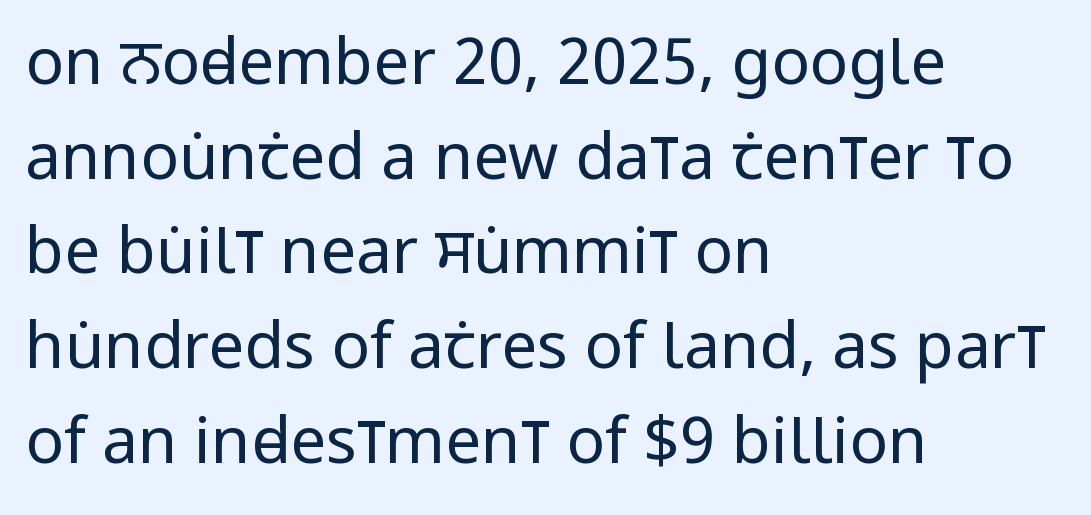
Q: Is the text bold? A: No.
Q: Is the text italic (slanted)? A: No, it is upright.
Q: Is the typeface a serif or a sans-serif typeface? A: Sans-serif.
Q: Is the text underlined? A: No.
Q: How is the paragraph aligned? A: Left-aligned.
Q: Is the spacing between letters normal or unusually wide? A: Normal.
Q: Is the spacing between lines tight, normal or loose? A: Normal.
Q: Width (condensed, normal, or wide)? A: Condensed.
Q: Stroke contrast? A: Low.
Q: x-height? A: Large.
Q: Monospaced? A: No.
